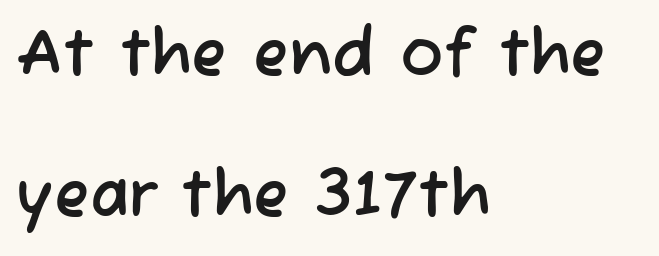
Proportional: the letters do not fall into vertical columns. What stands out about the letter spacing? Nothing — it is the standard amount. Honestly, the rows look like they've been pulled way apart. Letterform terminals end flat and unadorned throughout the passage.
